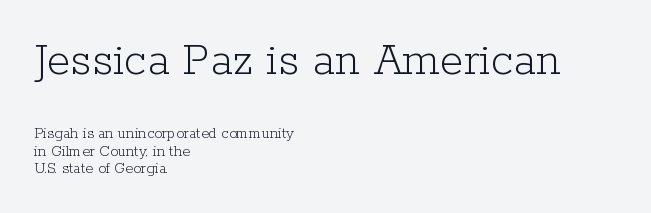
Q: Is the text bold? A: No.
Q: Is the text italic (slanted)? A: No, it is upright.
Q: Is the typeface a serif or a sans-serif typeface? A: Serif.
Q: Is the text underlined? A: No.
Q: How is the paragraph aligned? A: Left-aligned.
Q: Is the spacing between letters normal or unusually wide? A: Normal.
Q: Is the spacing between lines tight, normal or loose? A: Tight.
Q: Which block of text is set in a larger size, the first (top) or the second (bottom)? A: The first (top) one.
Q: Width (condensed, normal, or wide)? A: Normal.
Q: Stroke contrast? A: Low.
Q: x-height? A: Medium.
Q: Monospaced? A: No.
